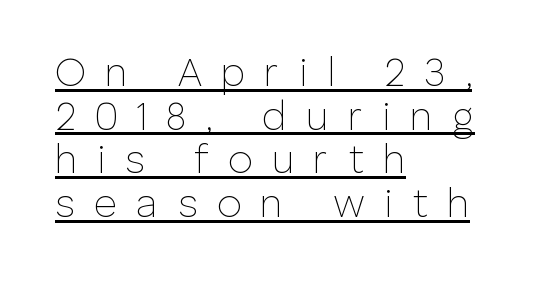
{"serif": "no", "italic": "no", "bold": "no", "weight": "thin", "width": "normal", "stroke_contrast": "low", "x_height": "medium", "monospaced": "no", "underline": "yes", "align": "left", "line_spacing": "tight", "line_spacing_ratio": 1.09, "letter_spacing": "wide", "letter_spacing_em": 0.48, "glyph_px": 40}
